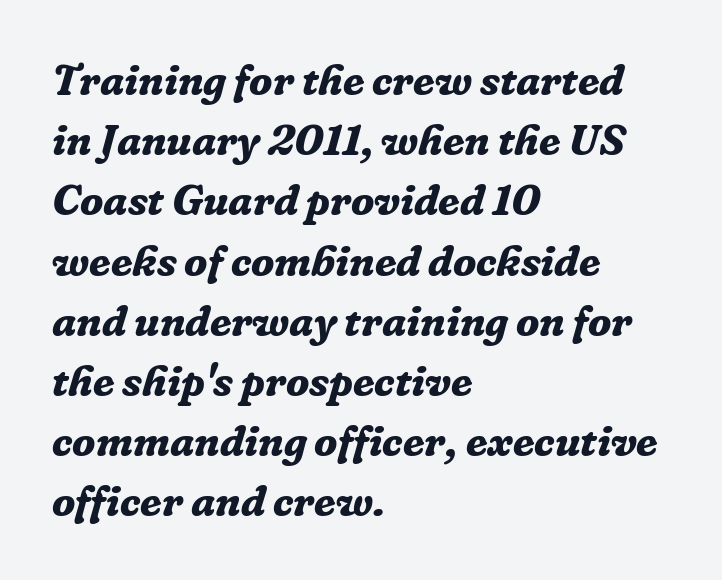
Q: Is the text bold? A: Yes.
Q: Is the text italic (slanted)? A: Yes, it leans right by about 16 degrees.
Q: Is the typeface a serif or a sans-serif typeface? A: Serif.
Q: Is the text underlined? A: No.
Q: How is the paragraph aligned? A: Left-aligned.
Q: Is the spacing between letters normal or unusually wide? A: Normal.
Q: Is the spacing between lines tight, normal or loose? A: Normal.
Q: Width (condensed, normal, or wide)? A: Normal.
Q: Stroke contrast? A: Low.
Q: x-height? A: Medium.
Q: Monospaced? A: No.
